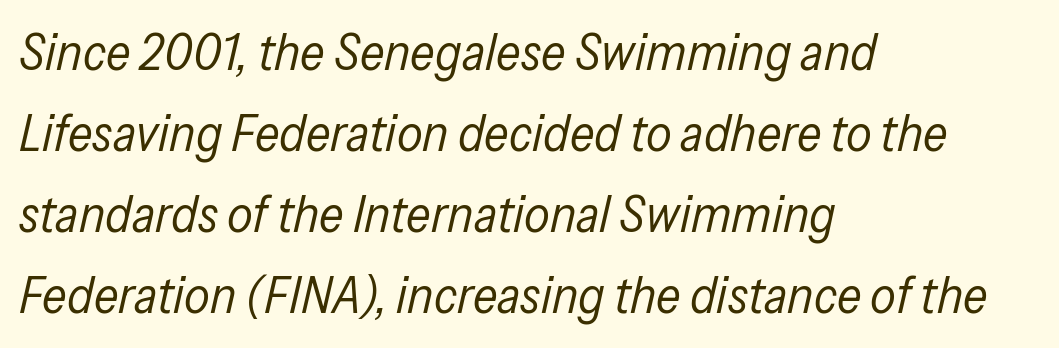
The image shows 51 px regular-weight, condensed type, italic (leaning right); set left-aligned, normal line spacing (1.59x), normal letter spacing, not underlined; low stroke contrast and a medium x-height.
